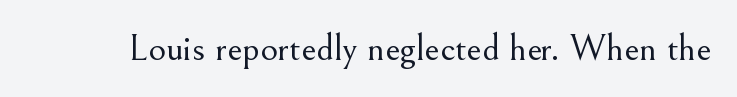
The image shows 38 px light serif type, upright; set normal letter spacing, not underlined; medium stroke contrast and a small x-height.
